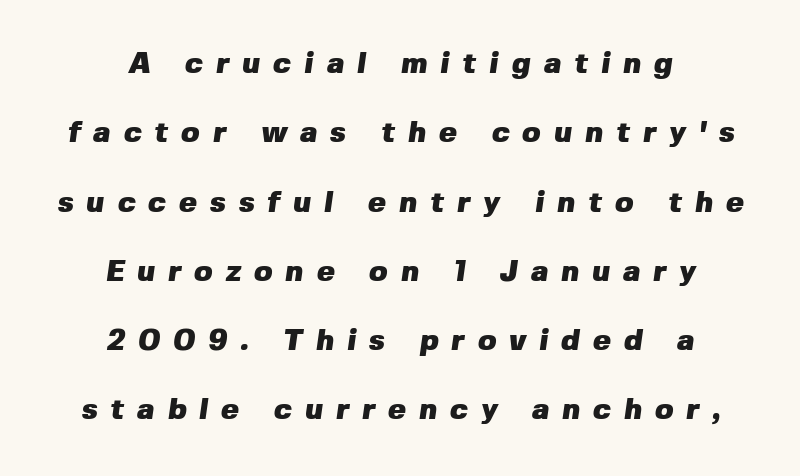
The image shows 30 px heavy sans-serif type; set centered, loose line spacing (2.31x), unusually wide letter spacing (+0.43 em), not underlined; low stroke contrast and a medium x-height.
